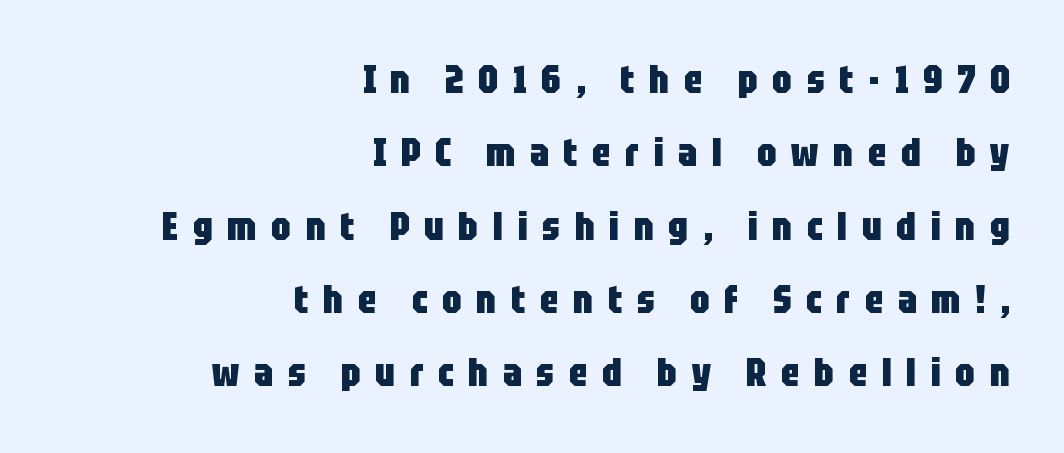
Notice how the passage keeps a crisp vertical edge on the right only. Think of a printed novel: that variable character pitch is what you see here. The letters stand straight up with perfectly vertical stems. The face used here is a sans, in the tradition of grotesques and geometrics. Between one letter and the next there's a generous, obvious gap.
